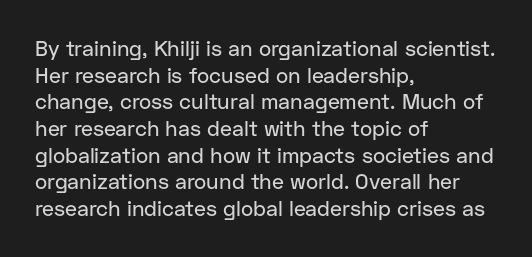
{"italic": "no", "underline": "no", "align": "left", "line_spacing": "normal", "line_spacing_ratio": 1.27, "letter_spacing": "normal", "letter_spacing_em": 0.0, "glyph_px": 21}
